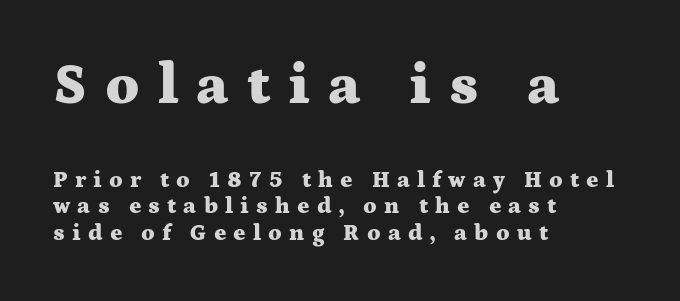
{"serif": "yes", "italic": "no", "bold": "yes", "weight": "heavy", "width": "wide", "stroke_contrast": "medium", "x_height": "medium", "monospaced": "no", "underline": "no", "align": "left", "line_spacing_ratio": 1.16, "letter_spacing": "wide", "letter_spacing_em": 0.31, "larger_block": "first", "size_ratio": 2.52, "glyph_px": 58}
